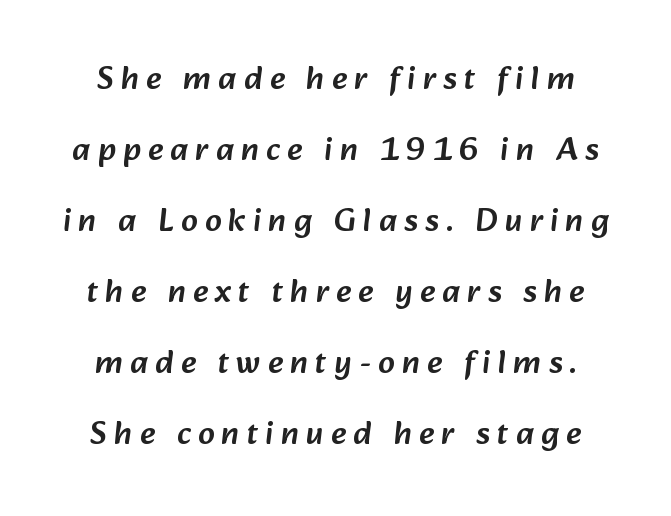
The image shows 33 px sans-serif type; set centered, loose line spacing (2.15x), unusually wide letter spacing (+0.22 em), not underlined; low stroke contrast and a medium x-height.
